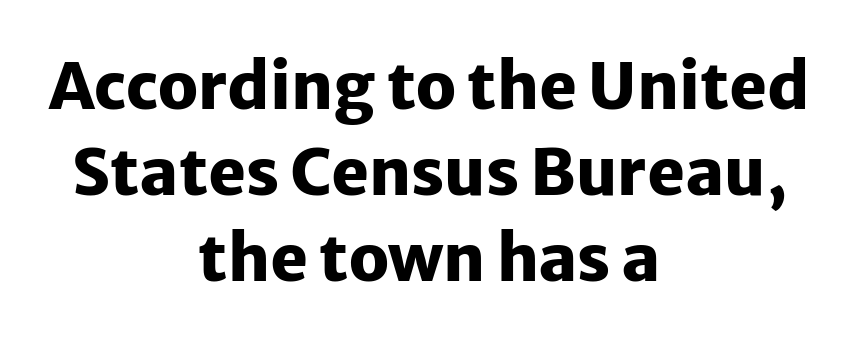
Q: Is the text bold? A: Yes.
Q: Is the text italic (slanted)? A: No, it is upright.
Q: Is the typeface a serif or a sans-serif typeface? A: Sans-serif.
Q: Is the text underlined? A: No.
Q: How is the paragraph aligned? A: Centered.
Q: Is the spacing between letters normal or unusually wide? A: Normal.
Q: Is the spacing between lines tight, normal or loose? A: Normal.
Q: Width (condensed, normal, or wide)? A: Normal.
Q: Stroke contrast? A: Low.
Q: x-height? A: Medium.
Q: Monospaced? A: No.
